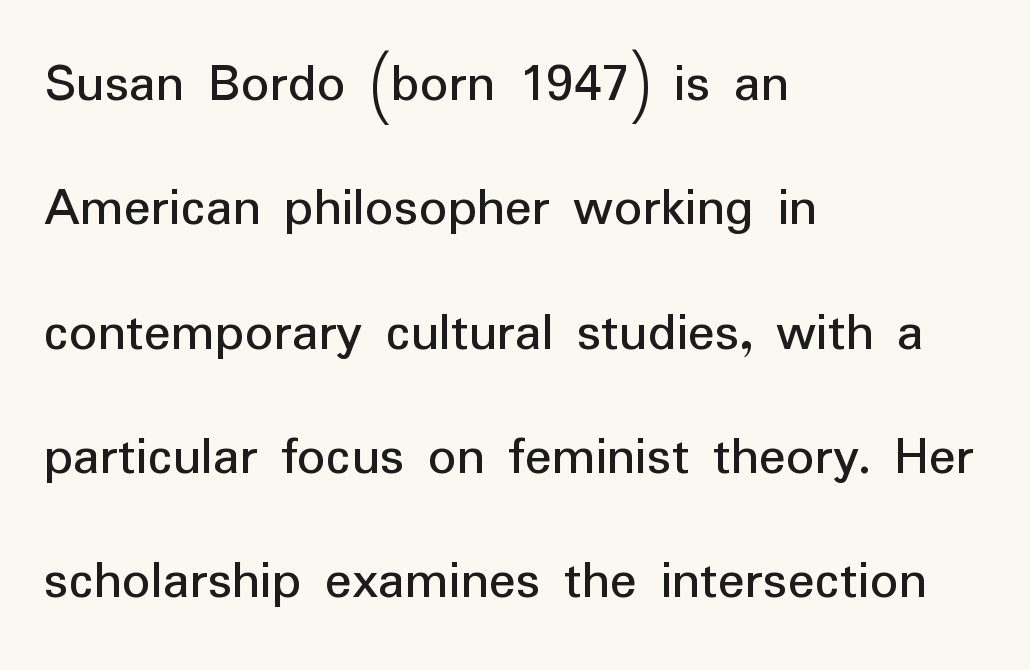
Horizontal bands of white between lines are thick stripes. Unlike italic type, these characters show no tilt at all. A bare baseline throughout the passage. Character widths vary here, with narrow letters taking less room than wide ones. Every row of glyphs begins at an identical x-position on the left.
